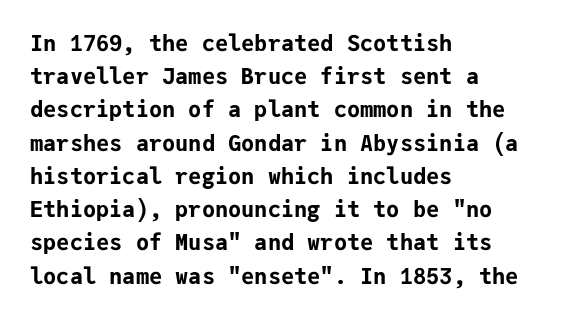
{"italic": "no", "bold": "yes", "underline": "no", "align": "left", "line_spacing": "normal", "line_spacing_ratio": 1.51, "letter_spacing": "normal", "letter_spacing_em": 0.0, "glyph_px": 22}
